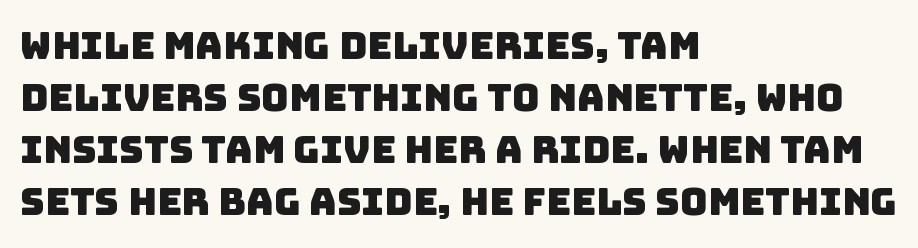
Q: Is the typeface a serif or a sans-serif typeface? A: Sans-serif.
Q: Is the text underlined? A: No.
Q: How is the paragraph aligned? A: Left-aligned.
Q: Is the spacing between letters normal or unusually wide? A: Normal.
Q: Is the spacing between lines tight, normal or loose? A: Normal.
Q: Width (condensed, normal, or wide)? A: Normal.
Q: Stroke contrast? A: Low.
Q: x-height? A: Large.
Q: Monospaced? A: No.
